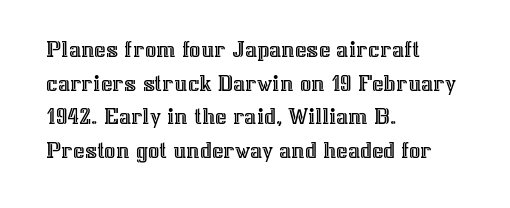
The image shows 25 px text type, upright; set left-aligned, normal line spacing (1.35x), normal letter spacing, not underlined.
